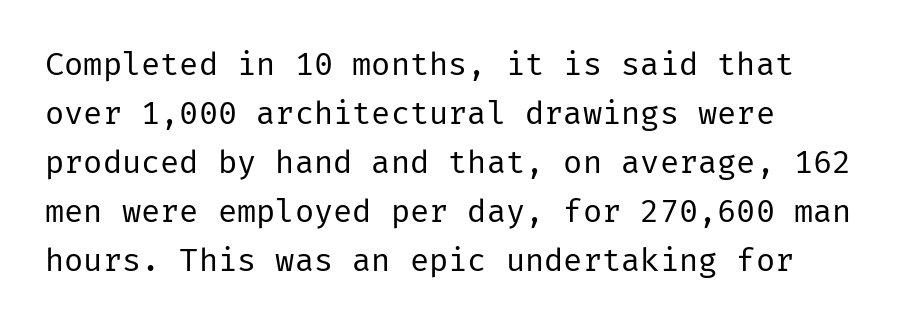
{"serif": "no", "italic": "no", "bold": "no", "weight": "regular", "width": "normal", "stroke_contrast": "low", "x_height": "medium", "underline": "no", "align": "left", "line_spacing": "normal", "line_spacing_ratio": 1.53, "letter_spacing": "normal", "letter_spacing_em": 0.0, "glyph_px": 32}
